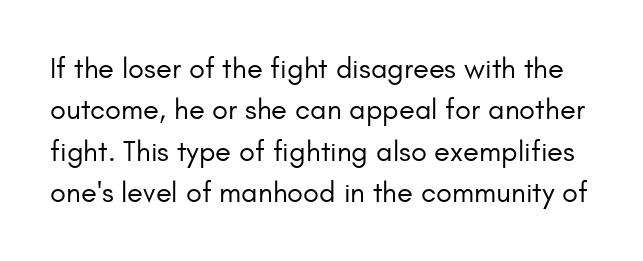
The image shows 29 px regular-weight sans-serif type, upright; set normal line spacing (1.43x), normal letter spacing, not underlined; low stroke contrast and a small x-height.
